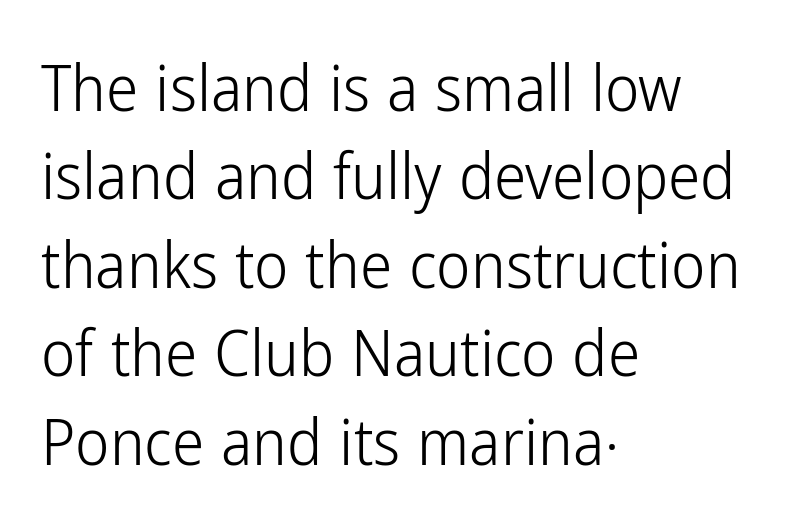
Q: Is the text bold? A: No.
Q: Is the text italic (slanted)? A: No, it is upright.
Q: Is the typeface a serif or a sans-serif typeface? A: Sans-serif.
Q: Is the text underlined? A: No.
Q: How is the paragraph aligned? A: Left-aligned.
Q: Is the spacing between letters normal or unusually wide? A: Normal.
Q: Is the spacing between lines tight, normal or loose? A: Normal.
Q: Width (condensed, normal, or wide)? A: Condensed.
Q: Stroke contrast? A: Low.
Q: x-height? A: Medium.
Q: Monospaced? A: No.
